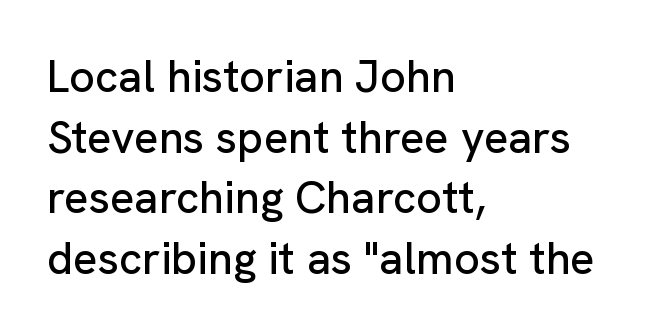
The image shows 45 px sans-serif type, upright; set left-aligned, normal line spacing (1.35x), normal letter spacing, not underlined; low stroke contrast and a medium x-height.
